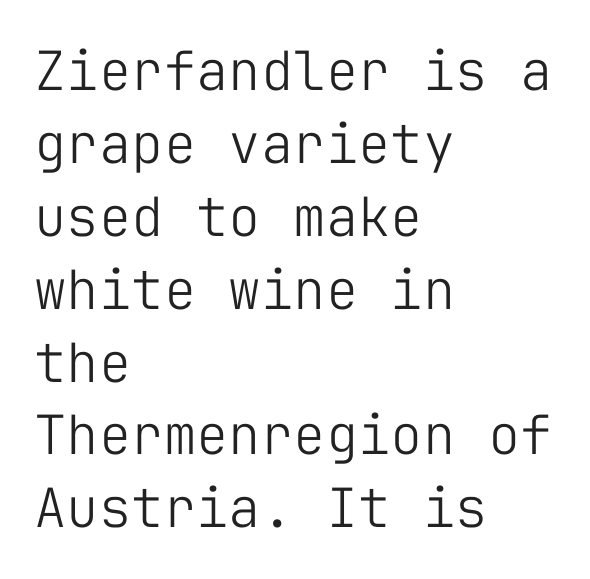
Caption: face not bold, strokes unweighted. The lettering holds an erect, upright posture throughout. Each line starts at the same left margin while the right side varies. Fixed-width glyphs throughout — classic coding-font behaviour. The lines sit at an ordinary, default distance from one another. Tracking value appears to be zero — textbook default spacing.
